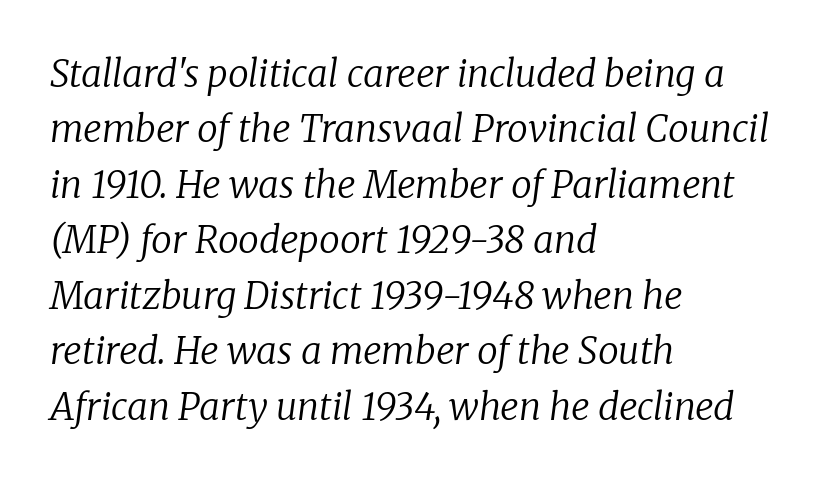
{"serif": "yes", "italic": "yes", "lean": "right", "slant_degrees": 8, "bold": "no", "weight": "regular", "width": "normal", "stroke_contrast": "low", "x_height": "medium", "monospaced": "no", "underline": "no", "align": "left", "line_spacing": "normal", "line_spacing_ratio": 1.5, "letter_spacing": "normal", "letter_spacing_em": 0.0, "glyph_px": 37}
